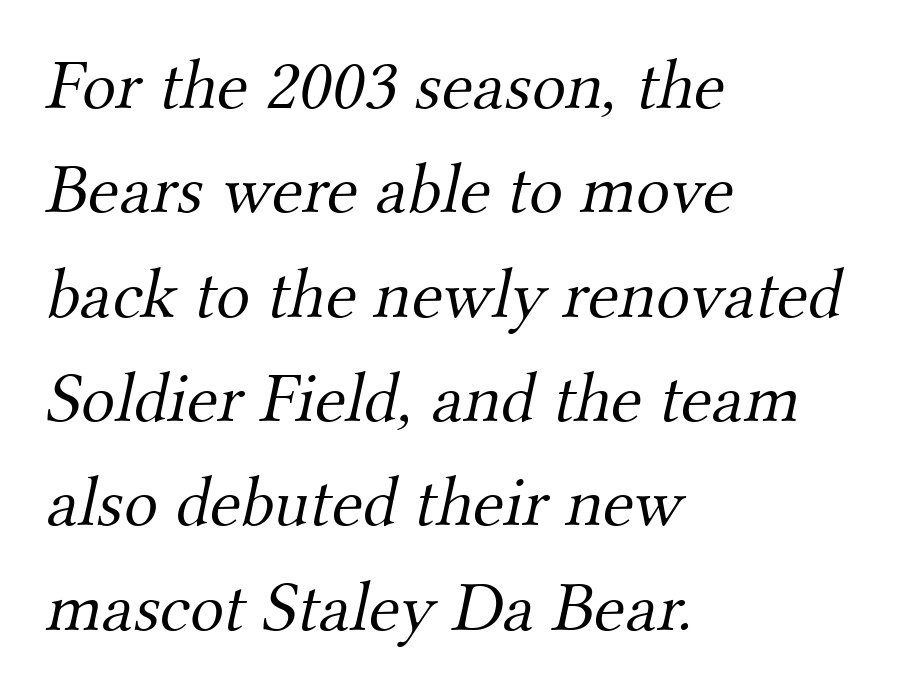
{"serif": "yes", "bold": "no", "weight": "light", "width": "normal", "stroke_contrast": "medium", "x_height": "small", "monospaced": "no", "underline": "no", "align": "left", "line_spacing": "normal", "line_spacing_ratio": 1.47, "letter_spacing": "normal", "letter_spacing_em": 0.0, "glyph_px": 71}
